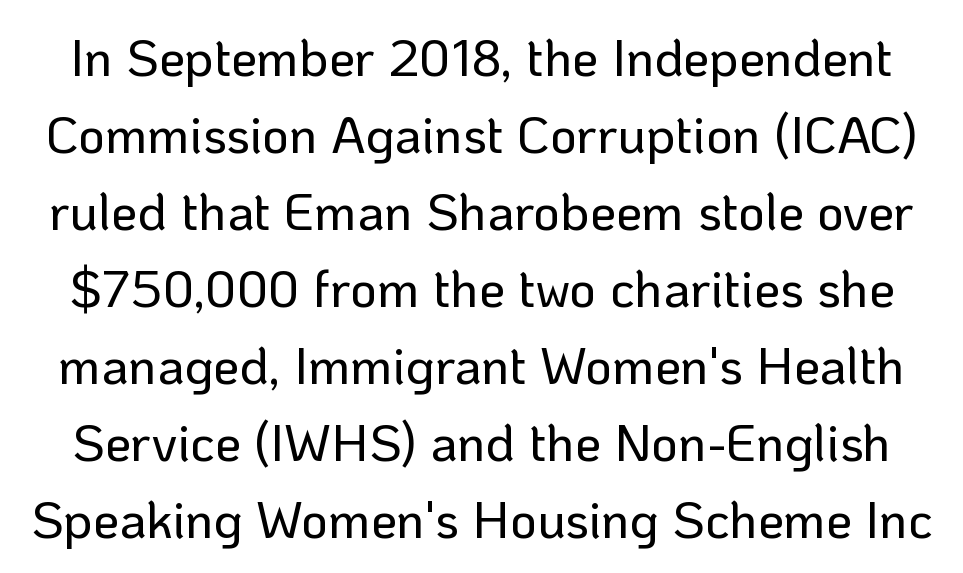
Q: Is the text italic (slanted)? A: No, it is upright.
Q: Is the typeface a serif or a sans-serif typeface? A: Sans-serif.
Q: Is the text underlined? A: No.
Q: Is the spacing between letters normal or unusually wide? A: Normal.
Q: Is the spacing between lines tight, normal or loose? A: Normal.
Q: Width (condensed, normal, or wide)? A: Normal.
Q: Stroke contrast? A: Low.
Q: x-height? A: Medium.
Q: Monospaced? A: No.
